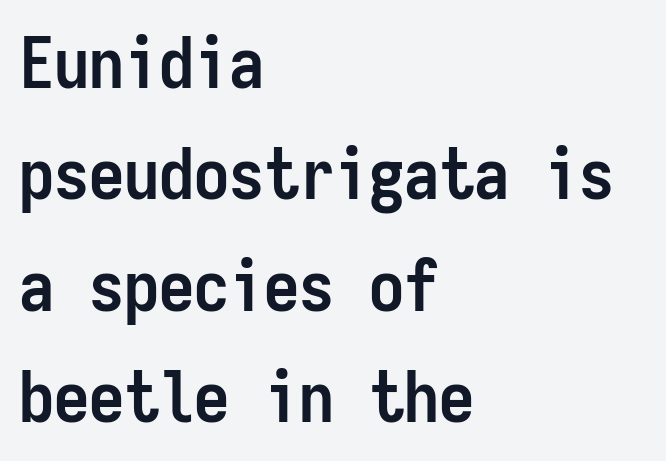
Q: Is the text bold? A: Yes.
Q: Is the text italic (slanted)? A: No, it is upright.
Q: Is the typeface a serif or a sans-serif typeface? A: Sans-serif.
Q: Is the text underlined? A: No.
Q: How is the paragraph aligned? A: Left-aligned.
Q: Is the spacing between letters normal or unusually wide? A: Normal.
Q: Is the spacing between lines tight, normal or loose? A: Normal.
Q: Width (condensed, normal, or wide)? A: Condensed.
Q: Stroke contrast? A: Low.
Q: x-height? A: Medium.
Q: Monospaced? A: Yes.
